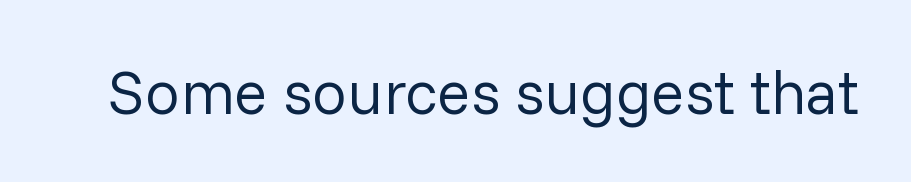
{"serif": "no", "italic": "no", "bold": "no", "weight": "regular", "width": "normal", "stroke_contrast": "low", "x_height": "medium", "monospaced": "no", "underline": "no", "letter_spacing": "normal", "letter_spacing_em": 0.0, "glyph_px": 62}
